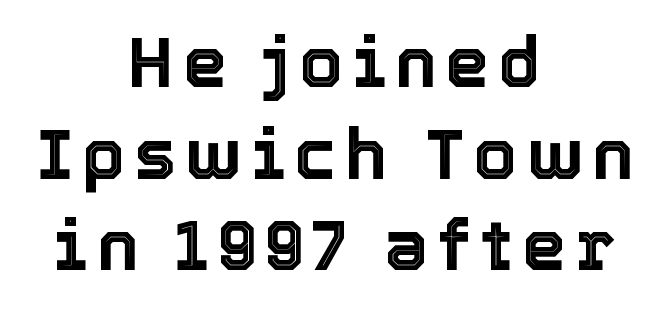
{"italic": "no", "width": "normal", "x_height": "medium", "monospaced": "no", "underline": "no", "align": "center", "line_spacing": "normal", "line_spacing_ratio": 1.31, "glyph_px": 70}
